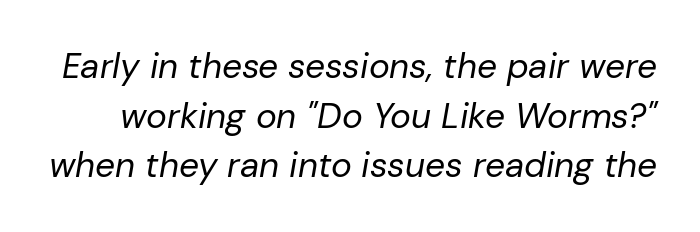
Is the letter spacing exaggerated? No — it looks like the ordinary default. Character widths vary here, with narrow letters taking less room than wide ones. Quick note: italic. Each row of text sits above clean, open space. Weight: in the light-to-regular range.
